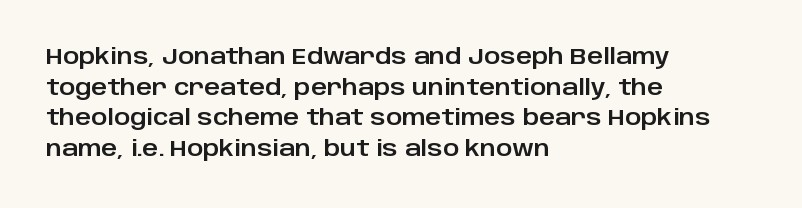
Q: Is the text italic (slanted)? A: No, it is upright.
Q: Is the text underlined? A: No.
Q: How is the paragraph aligned? A: Left-aligned.
Q: Is the spacing between letters normal or unusually wide? A: Normal.
Q: Is the spacing between lines tight, normal or loose? A: Normal.
